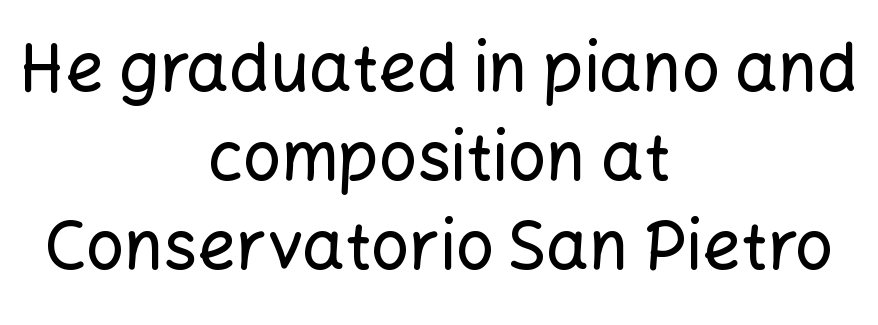
Q: Is the text italic (slanted)? A: No, it is upright.
Q: Is the typeface a serif or a sans-serif typeface? A: Sans-serif.
Q: Is the text underlined? A: No.
Q: How is the paragraph aligned? A: Centered.
Q: Is the spacing between letters normal or unusually wide? A: Normal.
Q: Is the spacing between lines tight, normal or loose? A: Normal.
Q: Width (condensed, normal, or wide)? A: Normal.
Q: Stroke contrast? A: Low.
Q: x-height? A: Medium.
Q: Monospaced? A: No.
